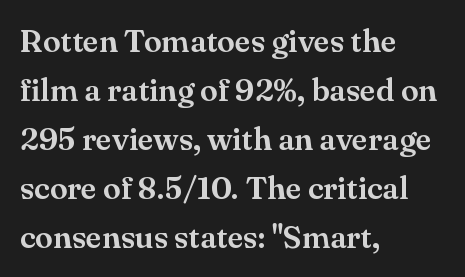
The image shows 32 px serif type, upright; set left-aligned, normal line spacing (1.53x), normal letter spacing, not underlined; medium stroke contrast and a small x-height.
